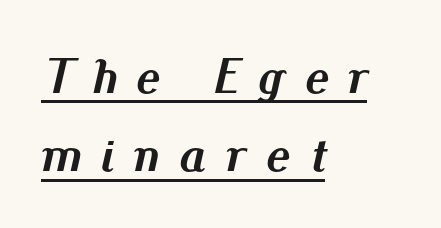
Q: Is the text bold? A: Yes.
Q: Is the text italic (slanted)? A: Yes, it leans right by about 13 degrees.
Q: Is the text underlined? A: Yes.
Q: How is the paragraph aligned? A: Left-aligned.
Q: Is the spacing between letters normal or unusually wide? A: Unusually wide.
Q: Is the spacing between lines tight, normal or loose? A: Normal.
Q: Width (condensed, normal, or wide)? A: Normal.
Q: Stroke contrast? A: Medium.
Q: x-height? A: Small.
Q: Monospaced? A: No.
